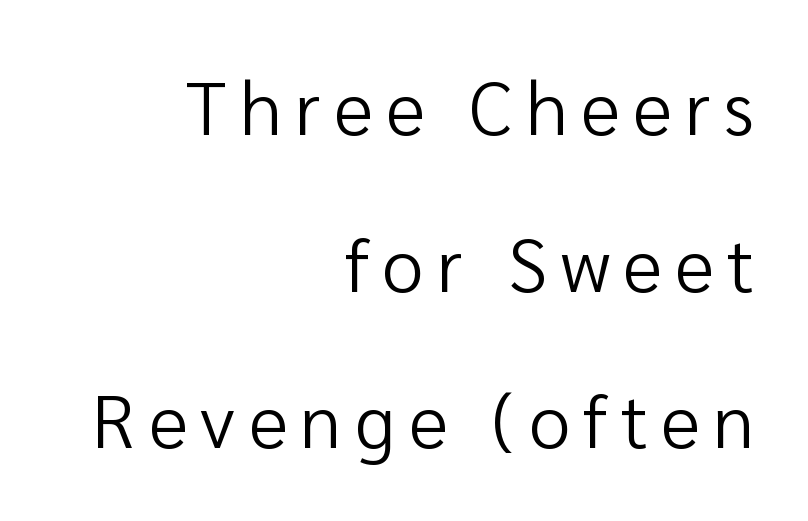
A typesetter would mark this as roman, not italic. Typeset ragged left — the right edge is the straight one. Vertical stems look standard width or narrower in stroke. One glance says open: line gaps are wider than usual. The zone under the glyphs is completely vacant.
